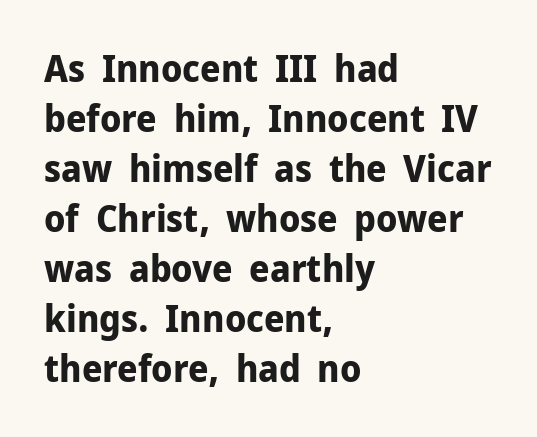
Q: Is the text bold? A: Yes.
Q: Is the text italic (slanted)? A: No, it is upright.
Q: Is the typeface a serif or a sans-serif typeface? A: Sans-serif.
Q: Is the text underlined? A: No.
Q: How is the paragraph aligned? A: Left-aligned.
Q: Is the spacing between letters normal or unusually wide? A: Normal.
Q: Is the spacing between lines tight, normal or loose? A: Normal.
Q: Width (condensed, normal, or wide)? A: Normal.
Q: Stroke contrast? A: Low.
Q: x-height? A: Medium.
Q: Monospaced? A: No.
